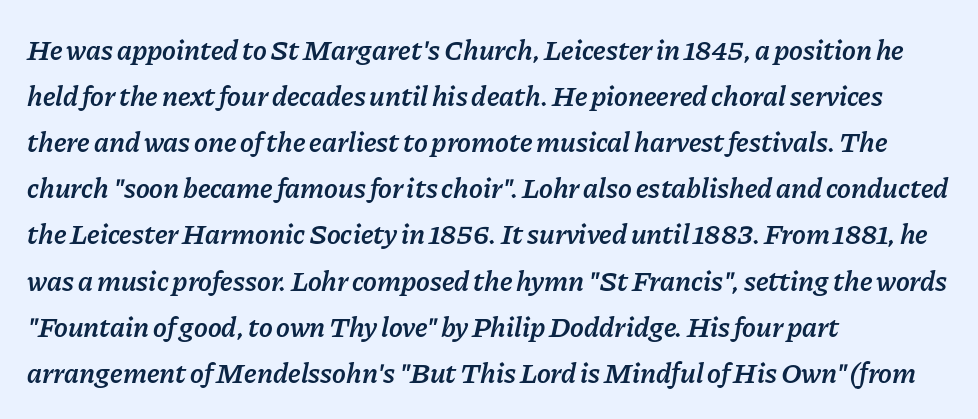
The text block is weighted toward the left margin, trailing off unevenly rightward. Is the type bold? Partly — it's a semibold, heavier than regular but not fully bold. Emphasis-style slanted type is in use. The rendering uses natural spacing where letterforms have individual widths. Type without underlining. Compared with typical paragraphs, the rows here are spaced about the same.
